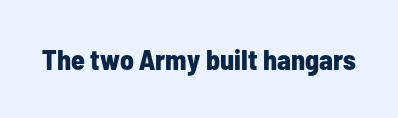
Q: Is the text bold? A: Yes.
Q: Is the text italic (slanted)? A: No, it is upright.
Q: Is the typeface a serif or a sans-serif typeface? A: Sans-serif.
Q: Is the text underlined? A: No.
Q: Is the spacing between letters normal or unusually wide? A: Normal.
Q: Width (condensed, normal, or wide)? A: Condensed.
Q: Stroke contrast? A: Low.
Q: x-height? A: Medium.
Q: Monospaced? A: No.
